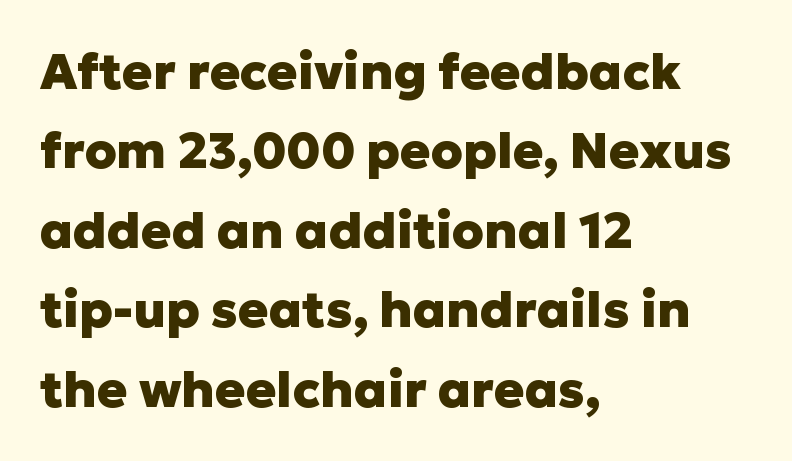
{"serif": "no", "italic": "no", "bold": "yes", "weight": "heavy", "width": "normal", "stroke_contrast": "low", "x_height": "medium", "monospaced": "no", "underline": "no", "align": "left", "line_spacing": "normal", "line_spacing_ratio": 1.59, "letter_spacing": "normal", "letter_spacing_em": 0.0, "glyph_px": 50}
